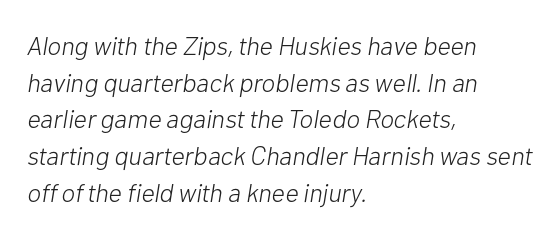
The lines in this sample share a left origin and differ only in where they stop. Letter spacing: default. Leading: standard. Stems here are at most as thick as an everyday book face.
